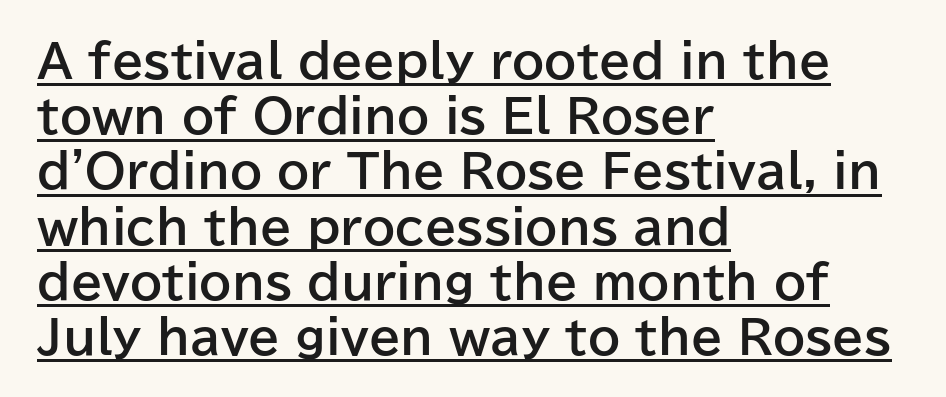
{"serif": "no", "italic": "no", "bold": "yes", "weight": "bold", "width": "normal", "stroke_contrast": "low", "x_height": "medium", "monospaced": "no", "underline": "yes", "align": "left", "line_spacing_ratio": 1.2, "letter_spacing": "normal", "letter_spacing_em": 0.0, "glyph_px": 46}
